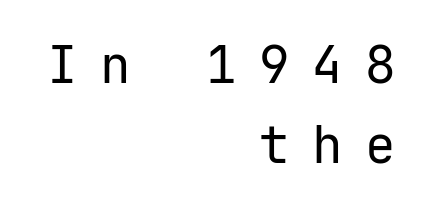
The image shows 51 px regular-weight sans-serif type, upright, monospaced; set right-aligned, normal line spacing (1.56x), unusually wide letter spacing (+0.44 em), not underlined; low stroke contrast and a medium x-height.
